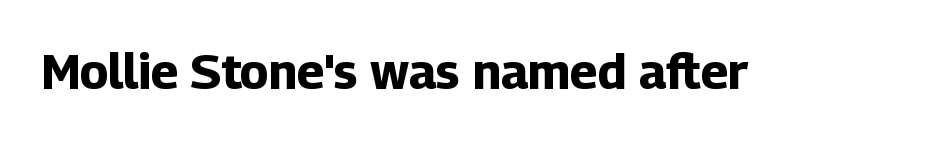
{"serif": "no", "italic": "no", "bold": "yes", "weight": "bold", "width": "normal", "stroke_contrast": "low", "x_height": "medium", "monospaced": "no", "underline": "no", "letter_spacing": "normal", "letter_spacing_em": 0.0, "glyph_px": 49}
